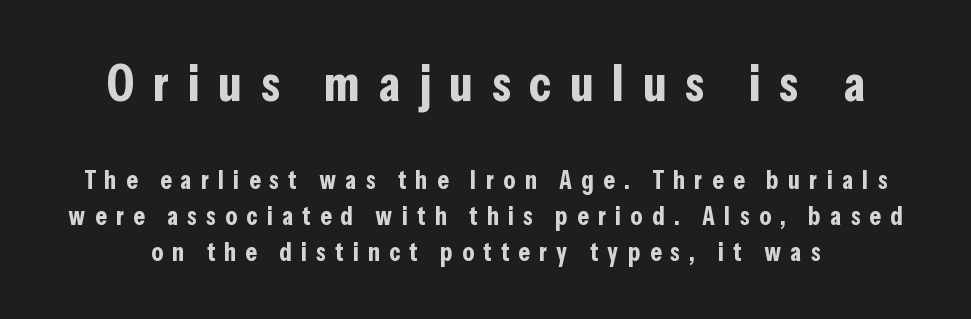
When letters stand straight like this, we call the style roman or upright. Note the varied advance widths — an 'i' is clearly narrower than an 'm'. You can tell from the bare stems that sans-serif type was used. Nobody drew a line under any word here.
